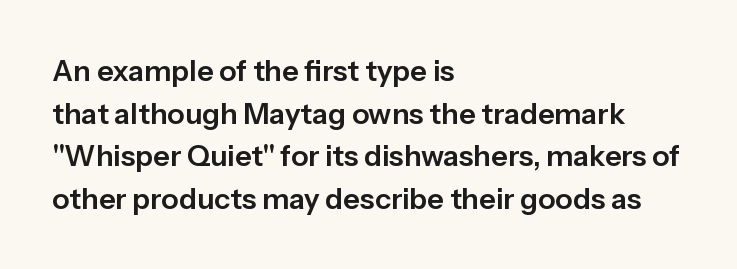
The image shows 29 px sans-serif type, upright; set left-aligned, normal line spacing (1.47x), normal letter spacing, not underlined; low stroke contrast and a medium x-height.
